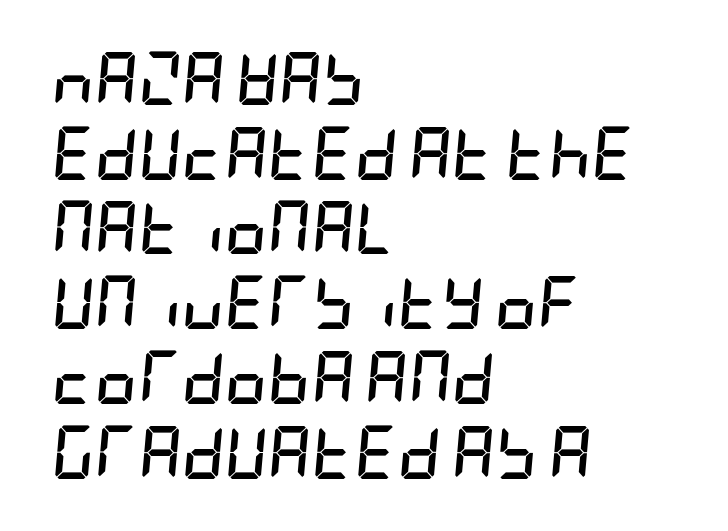
Q: Is the text bold? A: Yes.
Q: Is the text italic (slanted)? A: Yes, it leans right by about 5 degrees.
Q: Is the text underlined? A: No.
Q: How is the paragraph aligned? A: Left-aligned.
Q: Is the spacing between letters normal or unusually wide? A: Normal.
Q: Is the spacing between lines tight, normal or loose? A: Normal.
Q: Width (condensed, normal, or wide)? A: Condensed.
Q: Stroke contrast? A: Low.
Q: x-height? A: Large.
